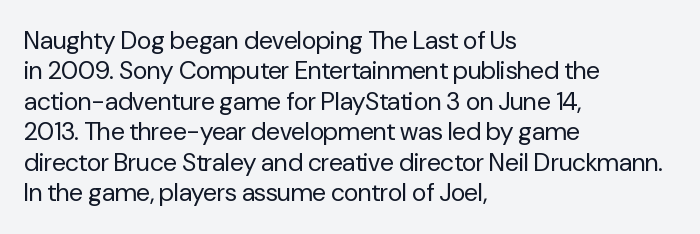
Q: Is the text bold? A: No.
Q: Is the text italic (slanted)? A: No, it is upright.
Q: Is the text underlined? A: No.
Q: How is the paragraph aligned? A: Left-aligned.
Q: Is the spacing between letters normal or unusually wide? A: Normal.
